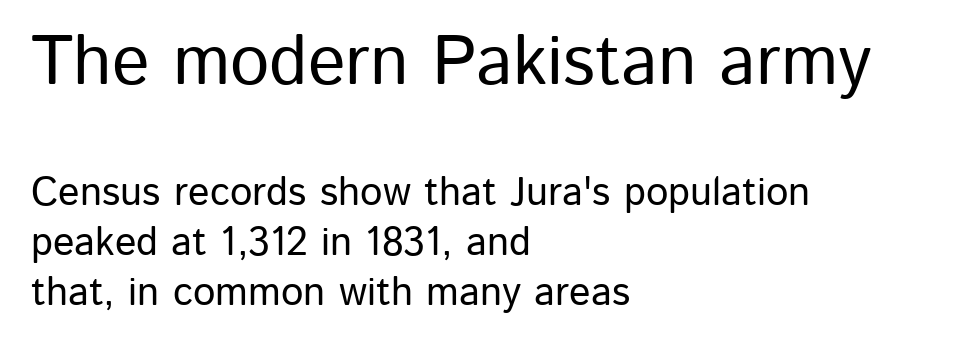
The image shows 70 px sans-serif type, upright; set left-aligned, normal line spacing (1.25x), normal letter spacing, not underlined; the first (top) block is 1.75x larger; low stroke contrast and a medium x-height.
